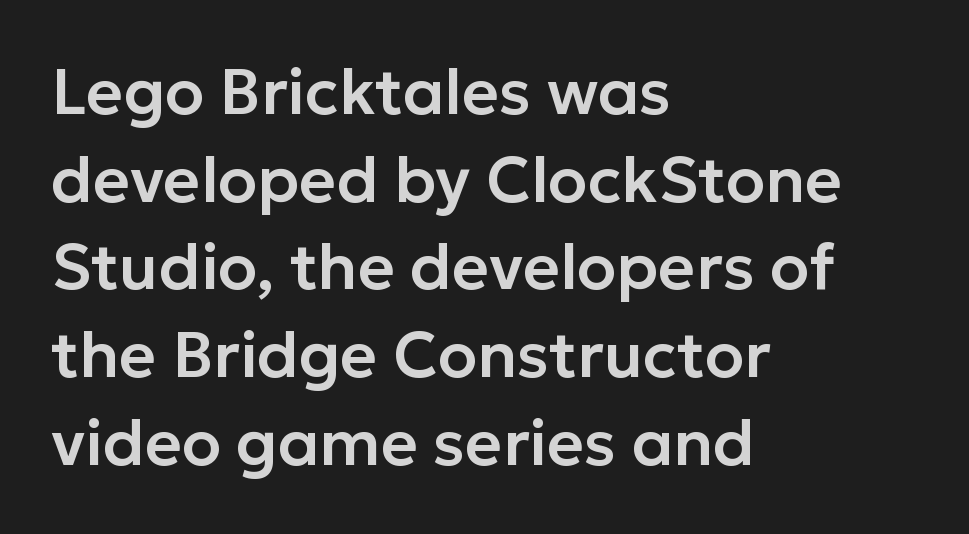
When letters stand straight like this, we call the style roman or upright. These lines are rendered in a variable-pitch font. Nobody touched the tracking dial on this one. Line starts are locked; line ends wander. Regarding leading, the lines here are spaced in the standard way.
